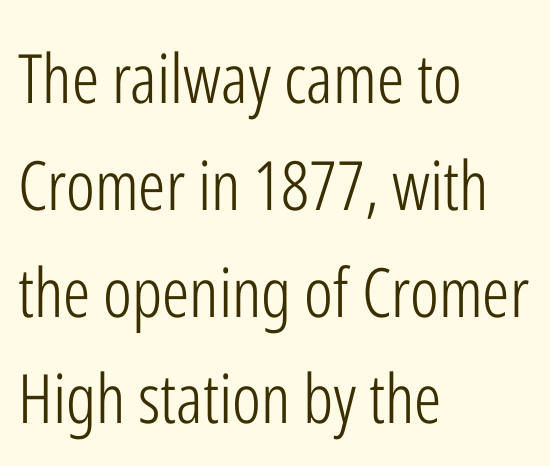
{"serif": "no", "italic": "no", "bold": "no", "weight": "light", "width": "condensed", "stroke_contrast": "low", "x_height": "medium", "monospaced": "no", "underline": "no", "align": "left", "line_spacing": "normal", "line_spacing_ratio": 1.57, "letter_spacing": "normal", "letter_spacing_em": 0.0, "glyph_px": 68}
